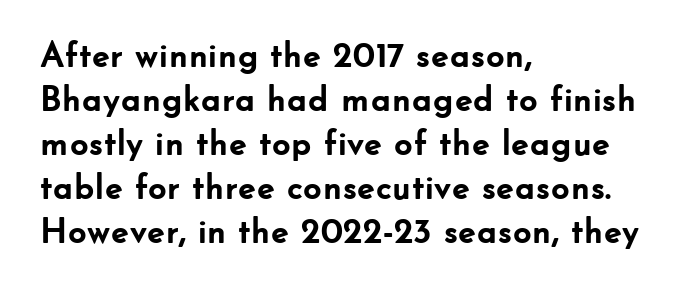
{"serif": "no", "italic": "no", "bold": "yes", "weight": "semibold", "width": "normal", "stroke_contrast": "low", "x_height": "small", "monospaced": "no", "underline": "no", "align": "left", "line_spacing_ratio": 1.22, "letter_spacing": "normal", "letter_spacing_em": 0.0, "glyph_px": 36}
